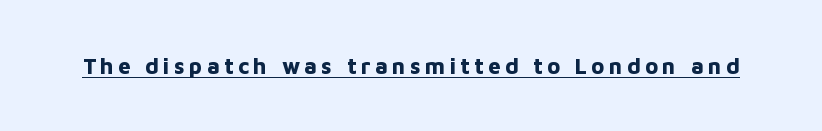
{"italic": "no", "bold": "yes", "underline": "yes", "letter_spacing": "wide", "letter_spacing_em": 0.2, "glyph_px": 22}
